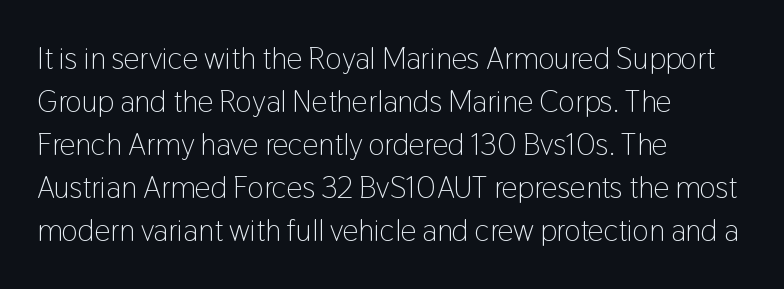
This rendering leaves character spacing at its baseline value. The paragraph has a hard left edge and a soft right edge. What's the leading like? Ordinary, nothing unusual. Each row of text sits above clean, open space. Every character sits straight up, as roman type does. Here the designer chose a conventional face with non-uniform glyph widths.
